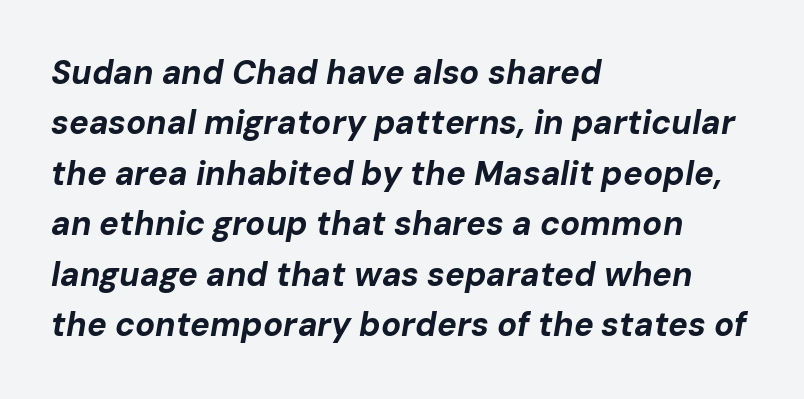
The paragraph shown leans on its left margin. Line spacing here is normal. Slanted lettering throughout. Observe the ordinary spacing: letters are neighbours, not strangers. Strokes here are thick enough to call this a true bold. The passage shown is typed in a proportional face where columns would drift.
